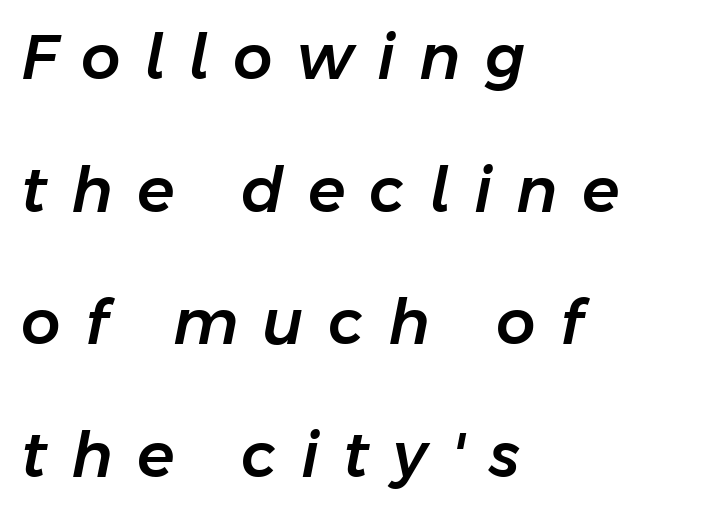
The image shows 62 px text type, italic (leaning right); set left-aligned, loose line spacing (2.14x), unusually wide letter spacing (+0.39 em), not underlined; low stroke contrast and a medium x-height.
